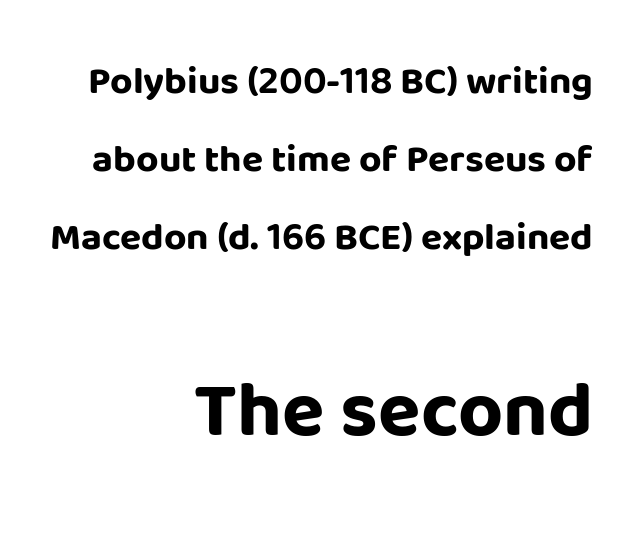
Q: Is the text bold? A: Yes.
Q: Is the text italic (slanted)? A: No, it is upright.
Q: Is the typeface a serif or a sans-serif typeface? A: Sans-serif.
Q: Is the text underlined? A: No.
Q: How is the paragraph aligned? A: Right-aligned.
Q: Is the spacing between letters normal or unusually wide? A: Normal.
Q: Is the spacing between lines tight, normal or loose? A: Loose.
Q: Which block of text is set in a larger size, the first (top) or the second (bottom)? A: The second (bottom) one.
Q: Width (condensed, normal, or wide)? A: Normal.
Q: Stroke contrast? A: Low.
Q: x-height? A: Large.
Q: Monospaced? A: No.
